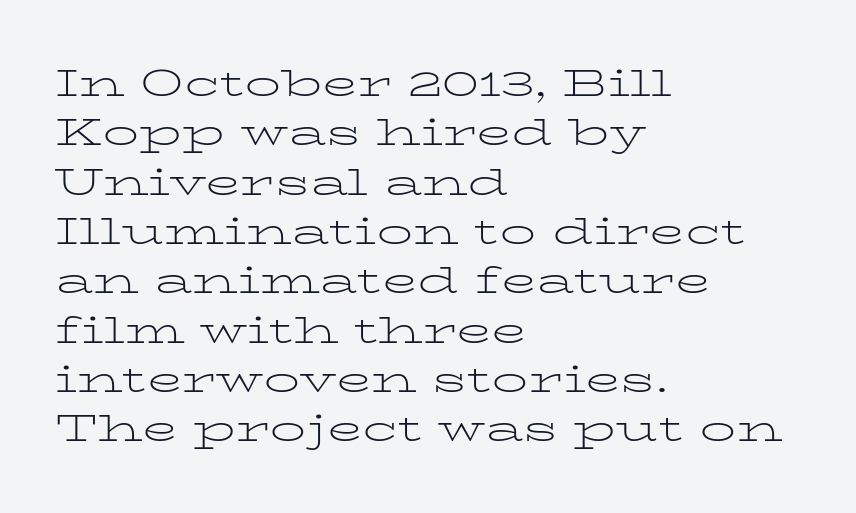
Any mark beneath the type? The region is blank. Compared with a typical body face, this is equally light or lighter still. Between one letter and the next there's only the usual sliver of space. No italicization has been applied; the sample stays upright. Varying glyph widths throughout — classic text-font behaviour.
